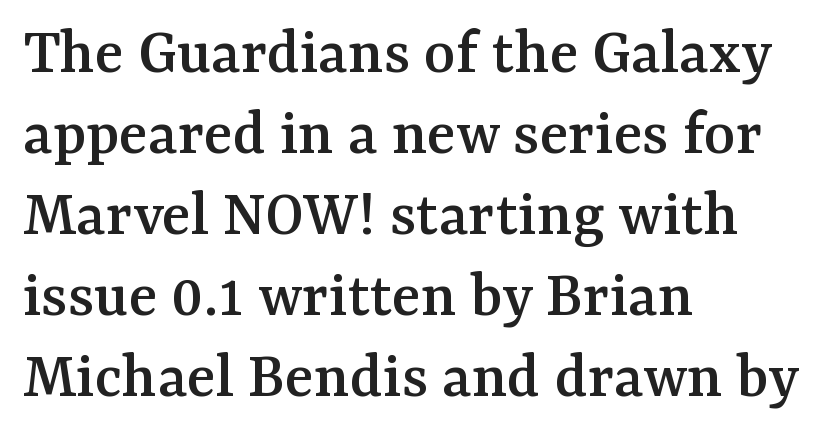
The image shows 67 px serif type, upright; set left-aligned, line spacing 1.21x, normal letter spacing, not underlined; medium stroke contrast and a medium x-height.
